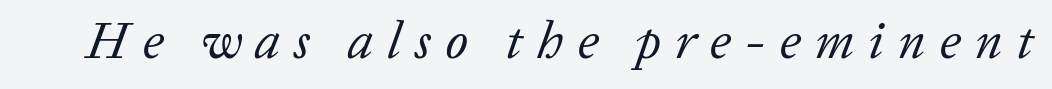
Rendered with sloped, italic letterforms. Is the stroke heavy? The answer is a plain regular-or-lighter. How are the letters spaced? Widely, with obvious added tracking. Type without underlining. Are there feet on the stems? There are — it's a serif.
